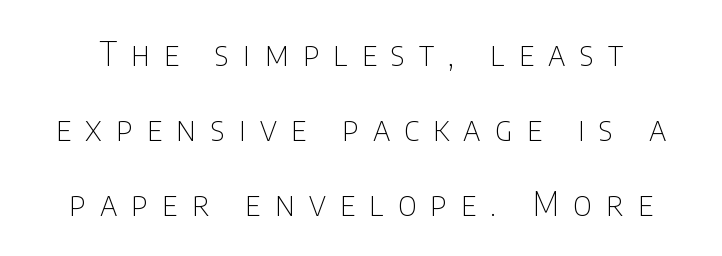
Q: Is the text bold? A: No.
Q: Is the text italic (slanted)? A: No, it is upright.
Q: Is the typeface a serif or a sans-serif typeface? A: Sans-serif.
Q: Is the text underlined? A: No.
Q: Is the spacing between letters normal or unusually wide? A: Unusually wide.
Q: Is the spacing between lines tight, normal or loose? A: Loose.
Q: Width (condensed, normal, or wide)? A: Condensed.
Q: Stroke contrast? A: Low.
Q: x-height? A: Large.
Q: Monospaced? A: No.
